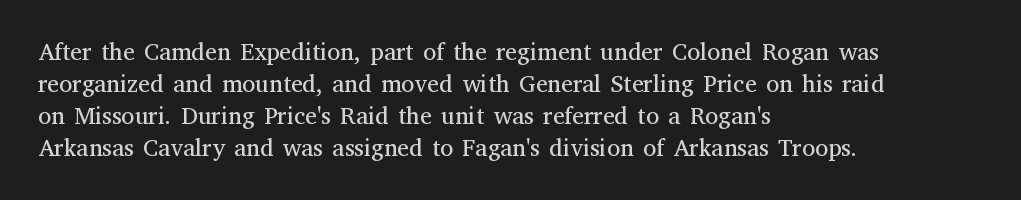
The image shows 24 px text type, upright; set left-aligned, normal line spacing (1.33x), normal letter spacing, not underlined.
